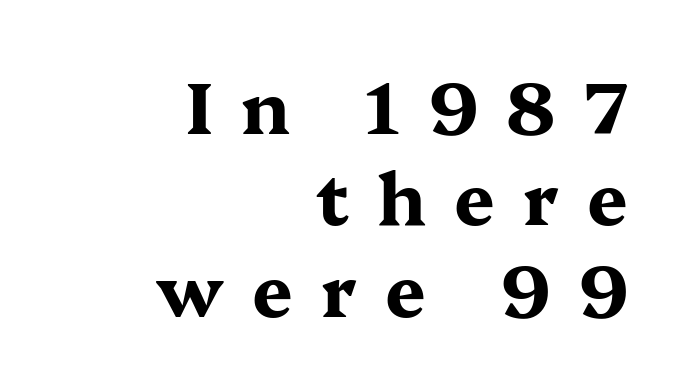
Q: Is the text bold? A: Yes.
Q: Is the text italic (slanted)? A: No, it is upright.
Q: Is the typeface a serif or a sans-serif typeface? A: Serif.
Q: Is the text underlined? A: No.
Q: How is the paragraph aligned? A: Right-aligned.
Q: Is the spacing between letters normal or unusually wide? A: Unusually wide.
Q: Is the spacing between lines tight, normal or loose? A: Normal.
Q: Width (condensed, normal, or wide)? A: Wide.
Q: Stroke contrast? A: Medium.
Q: x-height? A: Medium.
Q: Monospaced? A: No.
